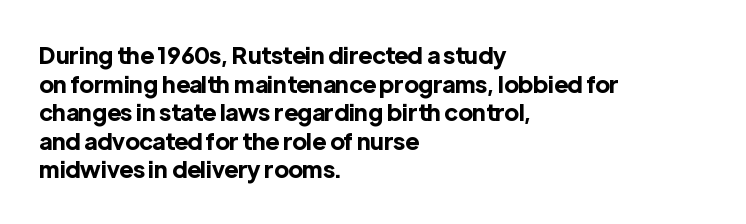
The image shows 23 px bold type, upright; set left-aligned, line spacing 1.24x, normal letter spacing, not underlined.
